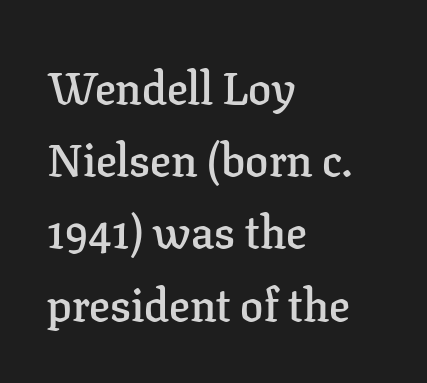
Q: Is the text bold? A: Semi-bold.
Q: Is the text italic (slanted)? A: No, it is upright.
Q: Is the typeface a serif or a sans-serif typeface? A: Serif.
Q: Is the text underlined? A: No.
Q: How is the paragraph aligned? A: Left-aligned.
Q: Is the spacing between letters normal or unusually wide? A: Normal.
Q: Is the spacing between lines tight, normal or loose? A: Normal.
Q: Width (condensed, normal, or wide)? A: Normal.
Q: Stroke contrast? A: Low.
Q: x-height? A: Medium.
Q: Monospaced? A: No.
